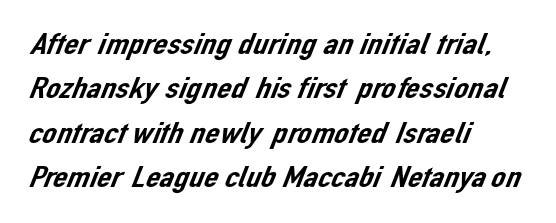
{"serif": "no", "width": "normal", "stroke_contrast": "low", "x_height": "medium", "monospaced": "no", "underline": "no", "align": "left", "line_spacing": "normal", "line_spacing_ratio": 1.39, "letter_spacing": "normal", "letter_spacing_em": 0.0, "glyph_px": 32}
